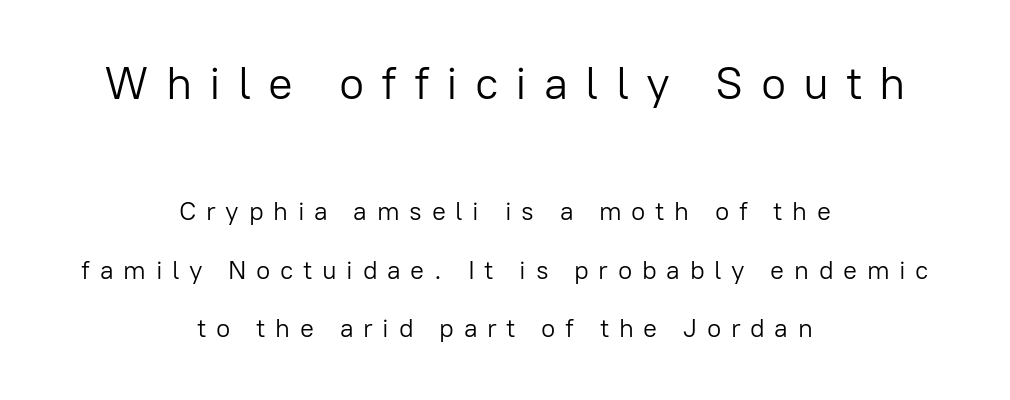
{"serif": "no", "italic": "no", "bold": "no", "weight": "light", "width": "normal", "stroke_contrast": "low", "x_height": "medium", "monospaced": "no", "underline": "no", "align": "center", "line_spacing": "loose", "line_spacing_ratio": 2.25, "letter_spacing": "wide", "letter_spacing_em": 0.37, "larger_block": "first", "size_ratio": 1.77, "glyph_px": 46}
